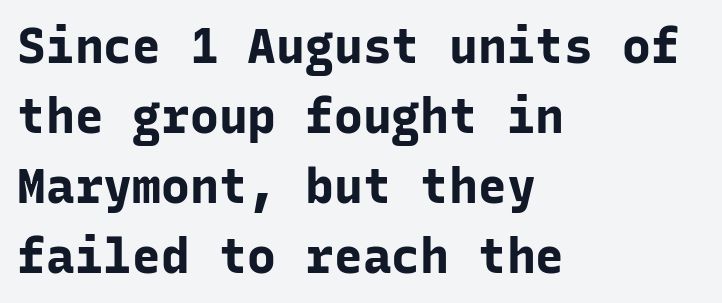
The image shows 48 px bold sans-serif type, upright, monospaced; set left-aligned, normal line spacing (1.46x), normal letter spacing, not underlined; low stroke contrast and a medium x-height.
